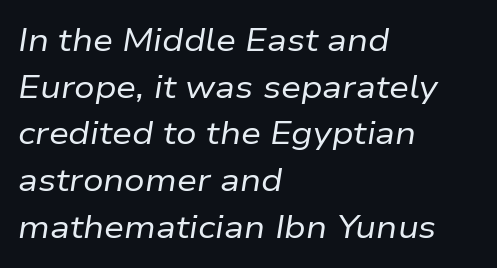
The image shows 32 px regular-weight type, italic (leaning right); set left-aligned, normal line spacing (1.46x), normal letter spacing, not underlined; low stroke contrast and a medium x-height.
